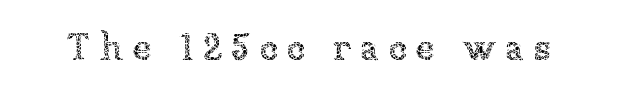
The letters advance in unequal steps, a hallmark of proportional type. Descender tails drop into unmarked territory. A light-to-regular cut is what we see here. Posture: upright roman. Does extra space separate the letters? Yes, quite a lot of it.
